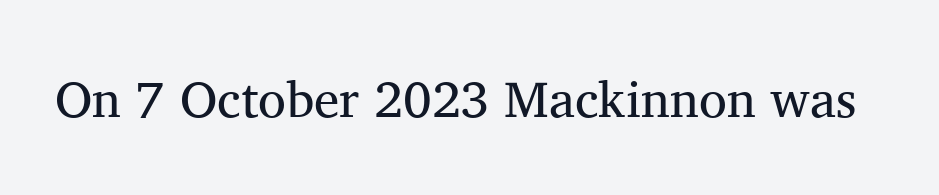
{"serif": "yes", "italic": "no", "bold": "no", "weight": "regular", "width": "normal", "stroke_contrast": "medium", "x_height": "medium", "monospaced": "no", "underline": "no", "letter_spacing": "normal", "letter_spacing_em": 0.0, "glyph_px": 51}
